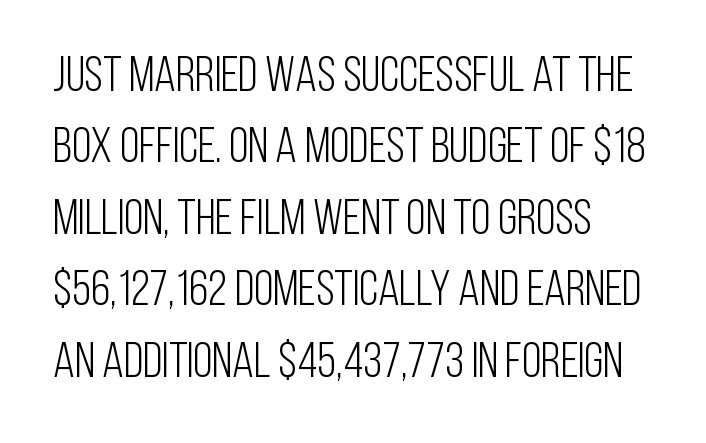
The passage shown is typeset with a sans-serif family. Lines of text with bare space underneath. A roman cut, with each character standing at attention. Is this a heavy cut? Hardly; it is regular or lighter. You could call the tracking neutral — neither tight nor loose.
